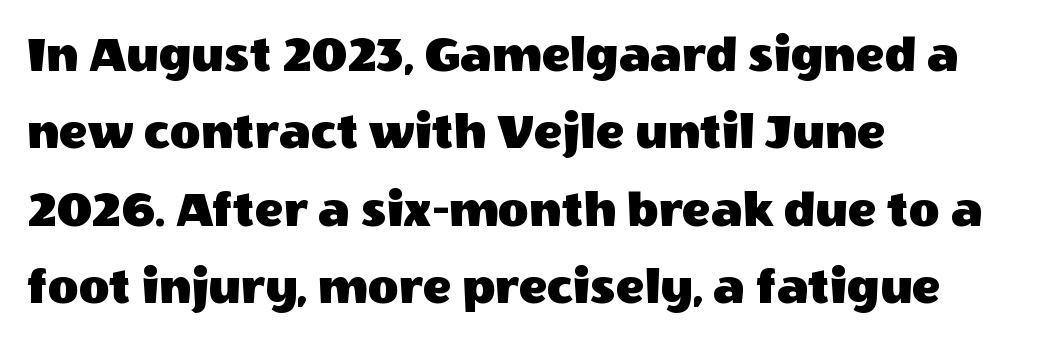
Look at the tracking — it's just the regular setting, nothing added. Here the designer chose a conventional face with non-uniform glyph widths. Examine the stroke ends and you'll find no serifs. Whoever set this chose a conventional vertical rhythm. Layout note: lines flush left.
